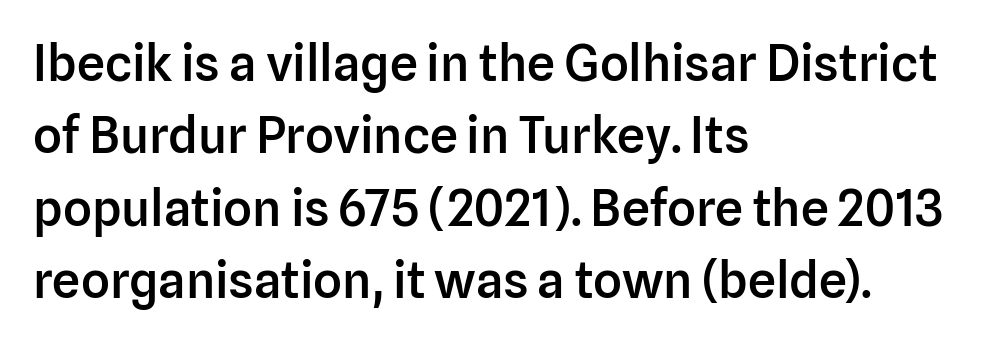
The strokes are fattened partway — semibold, not bold. In terms of posture, this sample is upright. The typesetter chose a ragged-right arrangement here. Are there feet on the stems? There aren't — it's a sans.
